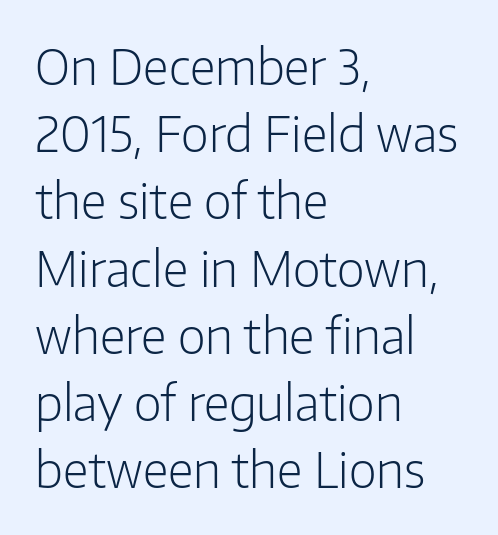
{"serif": "no", "italic": "no", "bold": "no", "weight": "light", "width": "normal", "stroke_contrast": "low", "x_height": "medium", "monospaced": "no", "underline": "no", "align": "left", "line_spacing": "normal", "line_spacing_ratio": 1.4, "letter_spacing": "normal", "letter_spacing_em": 0.0, "glyph_px": 48}
